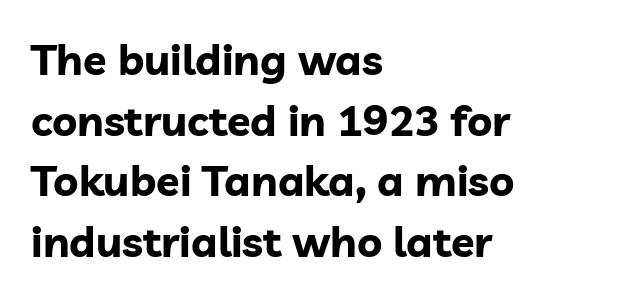
Has an underline been added? It has not. No extra tracking has been applied to these lines. In terms of leading, this rendering sits right in the middle. Examine the stroke ends and you'll find no serifs. Left-aligned paragraph, ragged on the right.
